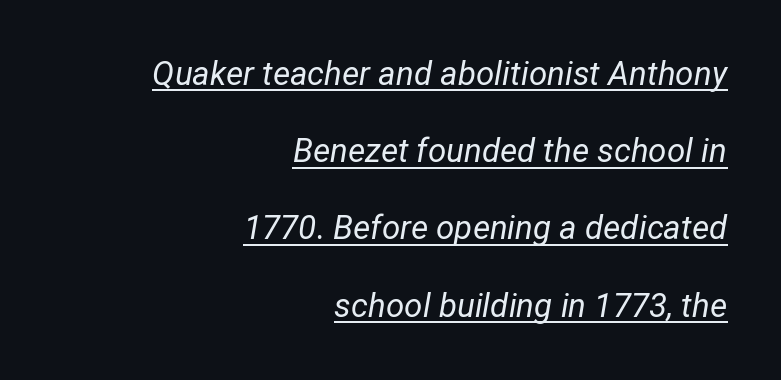
{"italic": "yes", "lean": "right", "slant_degrees": 12, "bold": "no", "weight": "regular", "width": "normal", "stroke_contrast": "low", "x_height": "medium", "monospaced": "no", "underline": "yes", "align": "right", "line_spacing": "loose", "line_spacing_ratio": 2.34, "letter_spacing": "normal", "letter_spacing_em": 0.0, "glyph_px": 33}
